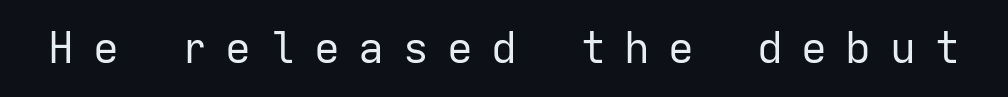
The image shows 43 px regular-weight sans-serif type, upright, monospaced; set unusually wide letter spacing (+0.43 em), not underlined; low stroke contrast and a medium x-height.
